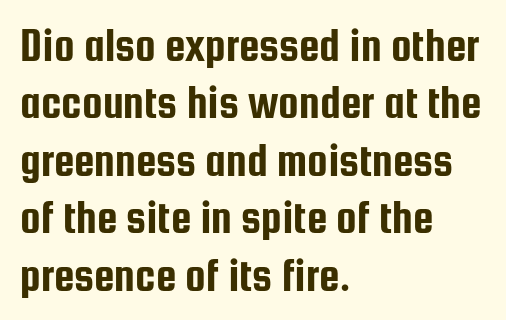
The string is rendered with underlining switched off. What stands out about the letter spacing? Nothing — it is the standard amount. Students, observe: this is what conventionally led text looks like. This is roman type, the default non-slanted kind. A typesetter would call this proportional, since set widths differ per character. The lines are quadded left.
